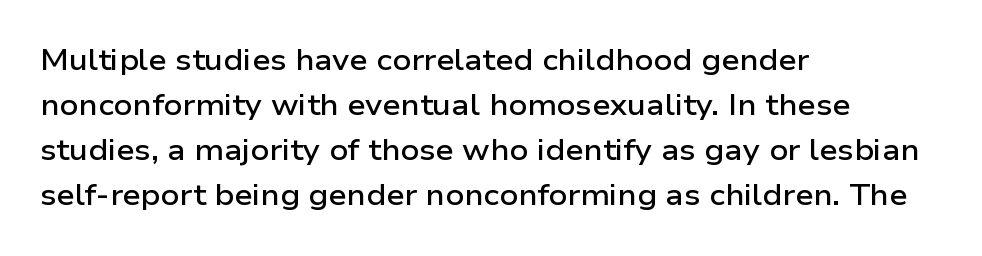
Q: Is the text bold? A: Semi-bold.
Q: Is the text italic (slanted)? A: No, it is upright.
Q: Is the typeface a serif or a sans-serif typeface? A: Sans-serif.
Q: Is the text underlined? A: No.
Q: How is the paragraph aligned? A: Left-aligned.
Q: Is the spacing between letters normal or unusually wide? A: Normal.
Q: Is the spacing between lines tight, normal or loose? A: Normal.
Q: Width (condensed, normal, or wide)? A: Wide.
Q: Stroke contrast? A: Low.
Q: x-height? A: Medium.
Q: Monospaced? A: No.
